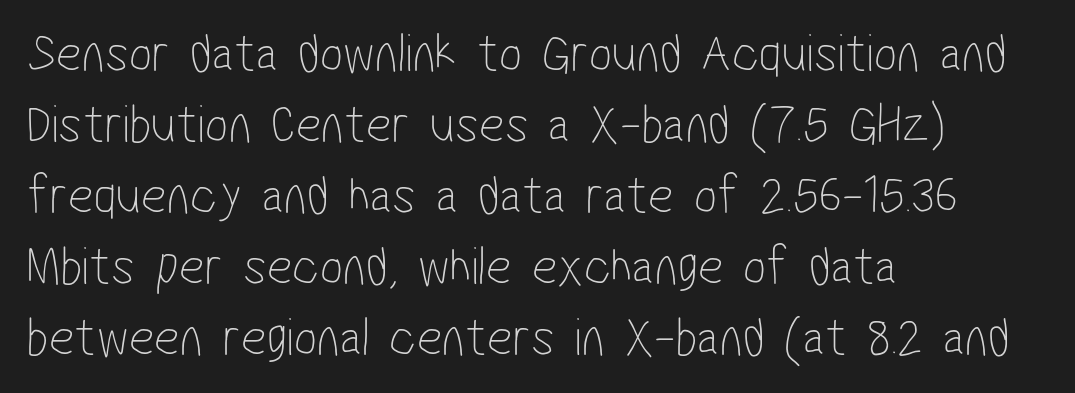
The image shows 55 px thin, condensed sans-serif type; set left-aligned, normal line spacing (1.29x), normal letter spacing, not underlined; low stroke contrast and a medium x-height.
